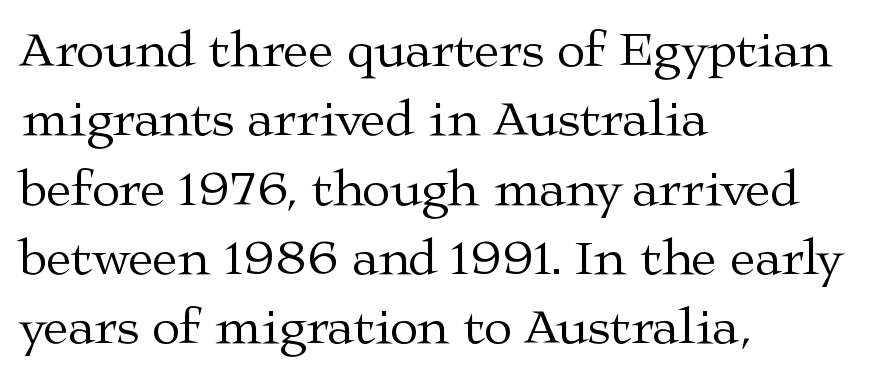
{"serif": "yes", "italic": "no", "bold": "no", "weight": "regular", "width": "wide", "stroke_contrast": "medium", "x_height": "medium", "monospaced": "no", "underline": "no", "align": "left", "line_spacing": "normal", "line_spacing_ratio": 1.36, "letter_spacing": "normal", "letter_spacing_em": 0.0, "glyph_px": 51}
